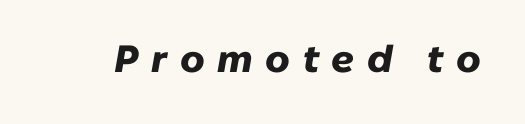
Q: Is the text bold? A: Yes.
Q: Is the text italic (slanted)? A: Yes, it leans right by about 10 degrees.
Q: Is the text underlined? A: No.
Q: Is the spacing between letters normal or unusually wide? A: Unusually wide.
Q: Width (condensed, normal, or wide)? A: Normal.
Q: Stroke contrast? A: Low.
Q: x-height? A: Medium.
Q: Monospaced? A: No.
